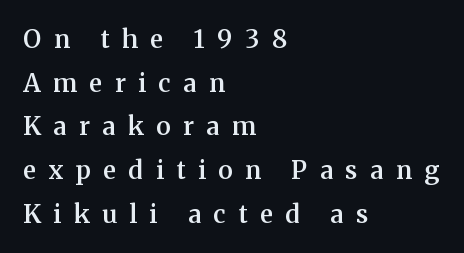
The image shows 25 px text type, upright; set left-aligned, line spacing 1.75x, unusually wide letter spacing (+0.5 em), not underlined.
